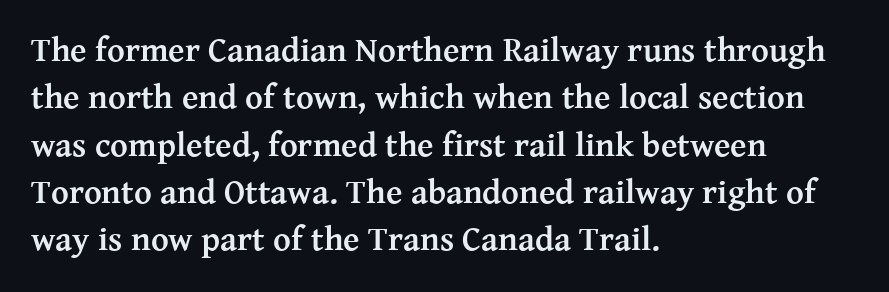
Q: Is the text bold? A: Yes.
Q: Is the text italic (slanted)? A: No, it is upright.
Q: Is the typeface a serif or a sans-serif typeface? A: Serif.
Q: Is the text underlined? A: No.
Q: How is the paragraph aligned? A: Left-aligned.
Q: Is the spacing between letters normal or unusually wide? A: Normal.
Q: Is the spacing between lines tight, normal or loose? A: Normal.
Q: Width (condensed, normal, or wide)? A: Normal.
Q: Stroke contrast? A: Medium.
Q: x-height? A: Medium.
Q: Monospaced? A: No.
